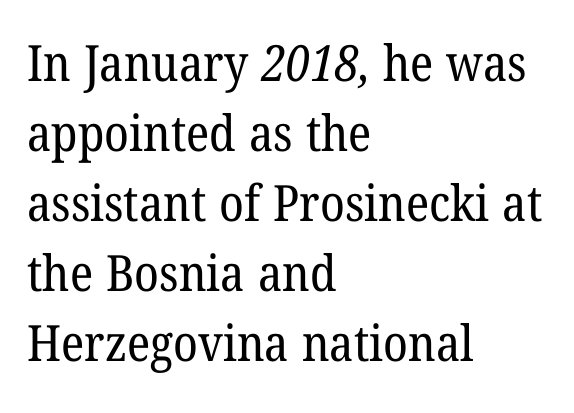
The image shows 50 px regular-weight serif type; set left-aligned, normal line spacing (1.4x), normal letter spacing, not underlined; low stroke contrast and a medium x-height.
